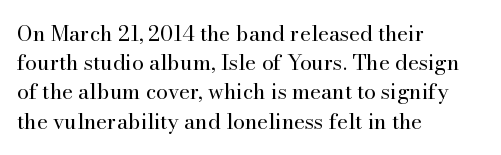
Q: Is the text bold? A: No.
Q: Is the text italic (slanted)? A: No, it is upright.
Q: Is the text underlined? A: No.
Q: How is the paragraph aligned? A: Left-aligned.
Q: Is the spacing between letters normal or unusually wide? A: Normal.
Q: Is the spacing between lines tight, normal or loose? A: Normal.
